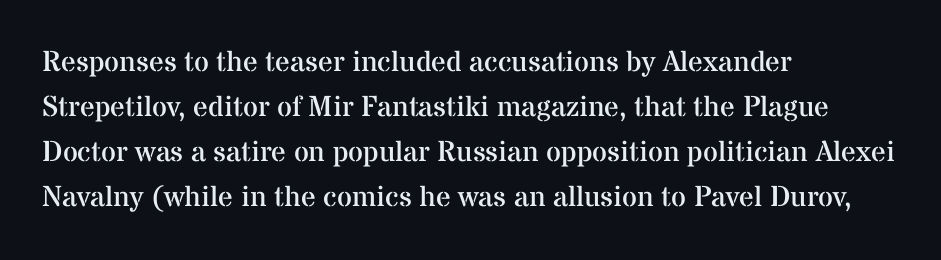
Q: Is the text bold? A: No.
Q: Is the text italic (slanted)? A: No, it is upright.
Q: Is the typeface a serif or a sans-serif typeface? A: Serif.
Q: Is the text underlined? A: No.
Q: How is the paragraph aligned? A: Left-aligned.
Q: Is the spacing between letters normal or unusually wide? A: Normal.
Q: Is the spacing between lines tight, normal or loose? A: Normal.
Q: Width (condensed, normal, or wide)? A: Normal.
Q: Stroke contrast? A: Medium.
Q: x-height? A: Medium.
Q: Monospaced? A: No.
